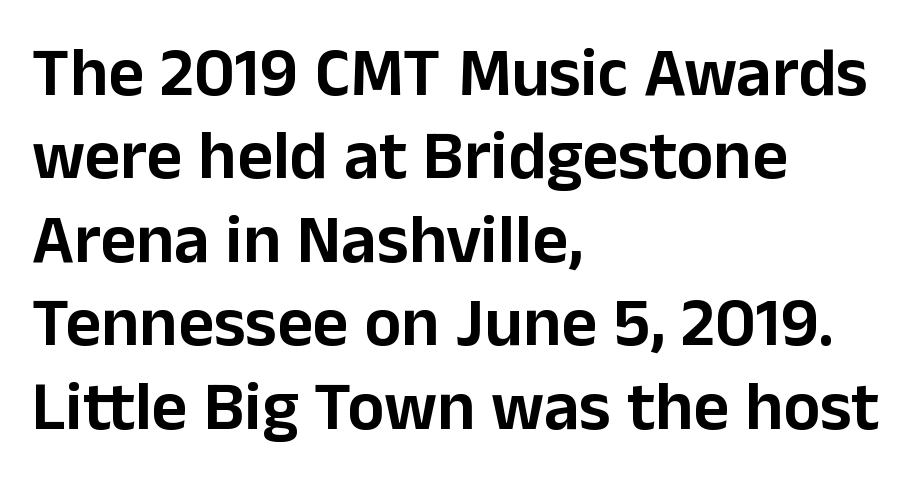
Q: Is the text italic (slanted)? A: No, it is upright.
Q: Is the typeface a serif or a sans-serif typeface? A: Sans-serif.
Q: Is the text underlined? A: No.
Q: How is the paragraph aligned? A: Left-aligned.
Q: Is the spacing between letters normal or unusually wide? A: Normal.
Q: Width (condensed, normal, or wide)? A: Normal.
Q: Stroke contrast? A: Low.
Q: x-height? A: Medium.
Q: Monospaced? A: No.
